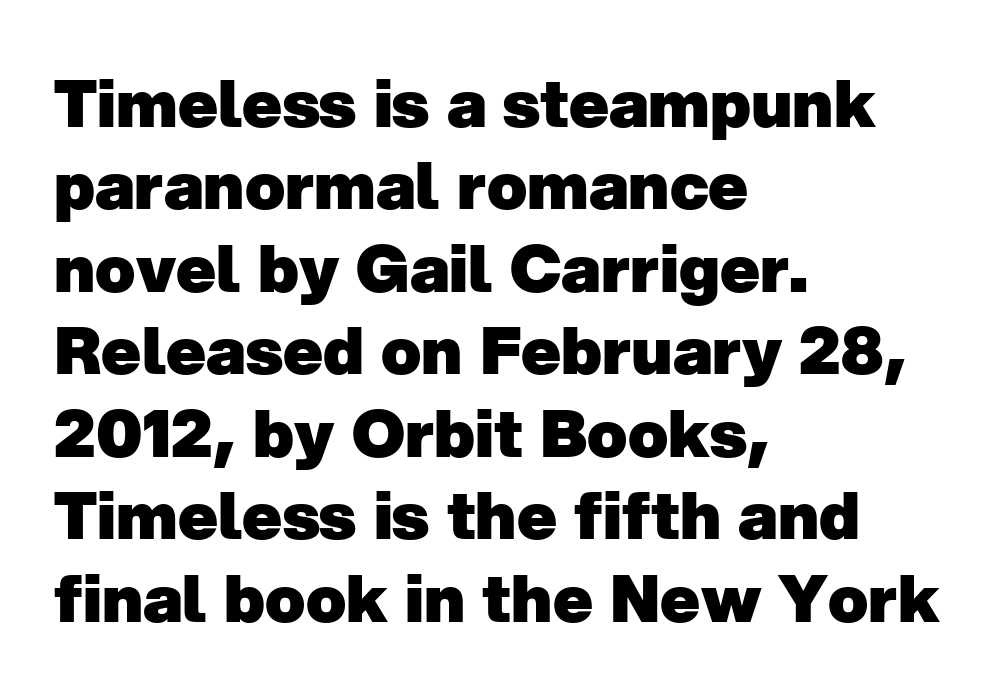
Check the space under the baseline: it is left empty. In terms of letterform style, serifs are entirely absent. Characters follow at the spacing the type designer built in. Students, this is bold: see how much ink each stroke carries.
